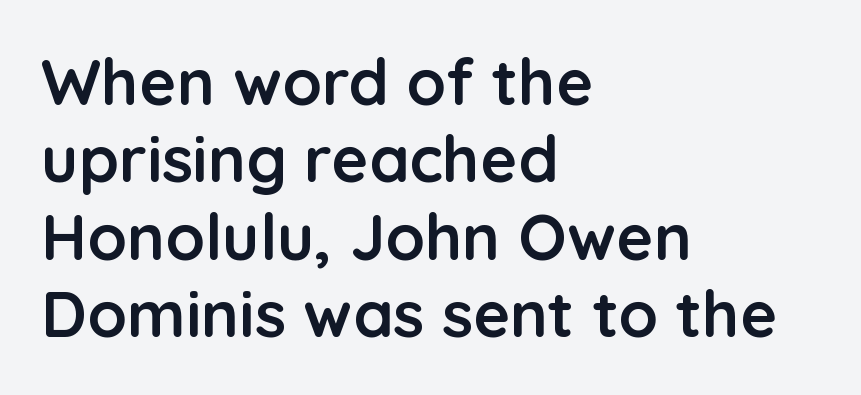
The typography opts for an upright posture over an oblique one. Character widths vary here, with narrow letters taking less room than wide ones. Typesetter's note: full bold, strokes at maximum text heaviness. The setting favours the left margin, as ordinary paragraphs usually do. The gaps between neighbouring characters are ordinary and unremarkable. The specimen omits any rule beneath the text block's lines.
